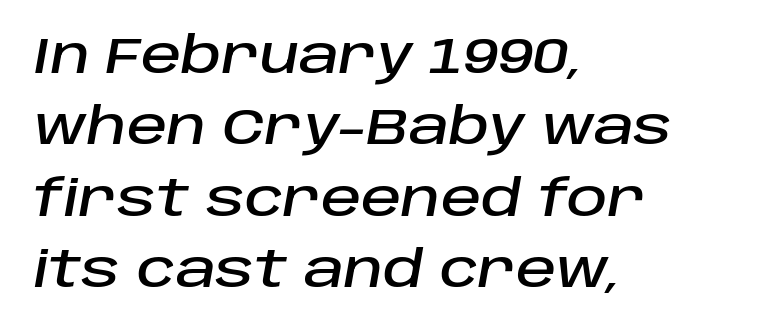
Leading: standard. The face used here is rendered with its standard letterfit. The paragraph shown leans on its left margin. Is this a fixed-width face? No — the glyphs have proportional, varying widths. The words here are not underlined. The specimen reads as italic at a glance.
